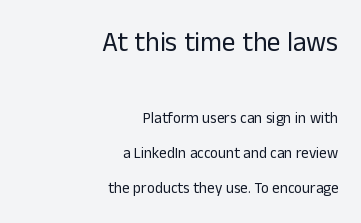
The image shows 27 px text type, upright; set right-aligned, loose line spacing (2.32x), normal letter spacing, not underlined; the first (top) block is 1.8x larger.
